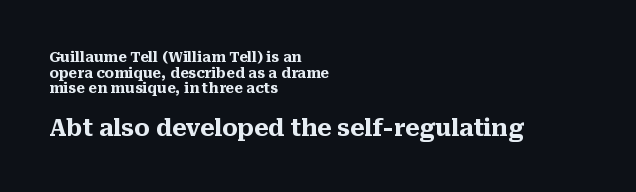
Very little white space separates one row of letters from the next. This layout puts the modest block above and the oversized block below. The face used here has the dense, thick strokes of a bold. The space directly below the letters is spotless. The typography opts for an upright posture over an oblique one.
